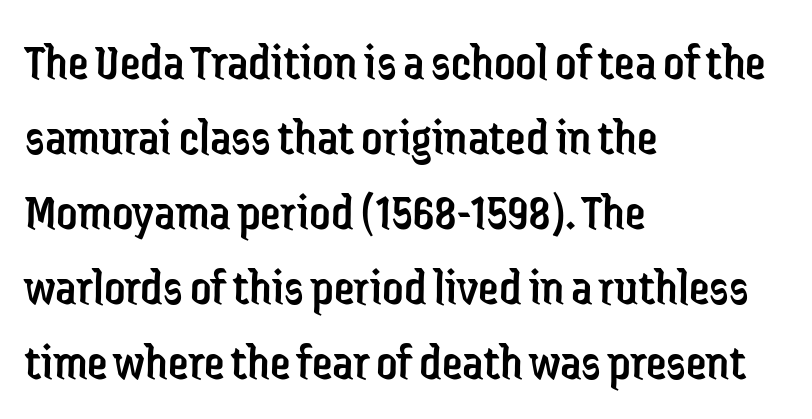
The image shows 52 px regular-weight, condensed sans-serif type, upright; set left-aligned, normal line spacing (1.44x), normal letter spacing, not underlined; low stroke contrast and a medium x-height.
